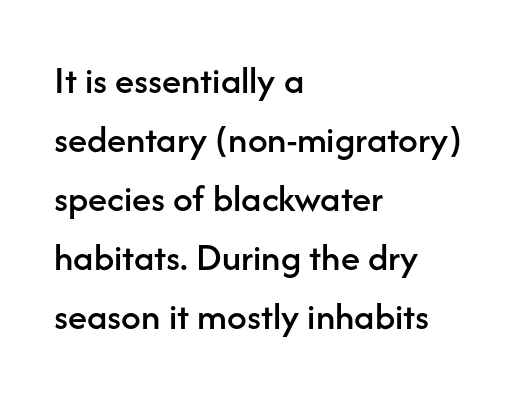
{"serif": "no", "italic": "no", "width": "normal", "stroke_contrast": "low", "x_height": "medium", "monospaced": "no", "underline": "no", "align": "left", "line_spacing": "normal", "line_spacing_ratio": 1.51, "letter_spacing": "normal", "letter_spacing_em": 0.0, "glyph_px": 39}
